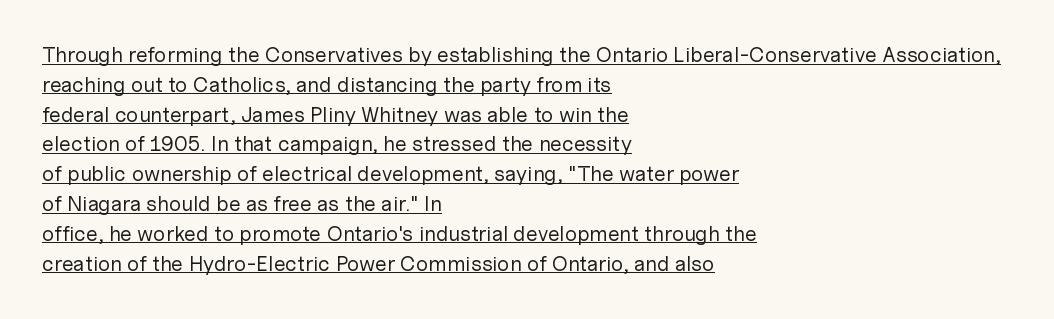
A rule runs beneath these lines of type. When letters stand straight like this, we call the style roman or upright. Tracking value appears to be zero — textbook default spacing. These lines sit exactly where default settings would place them. Nothing heavy about these letters — not bold at all. Compared with a centered layout, this one pins lines to the left instead.
